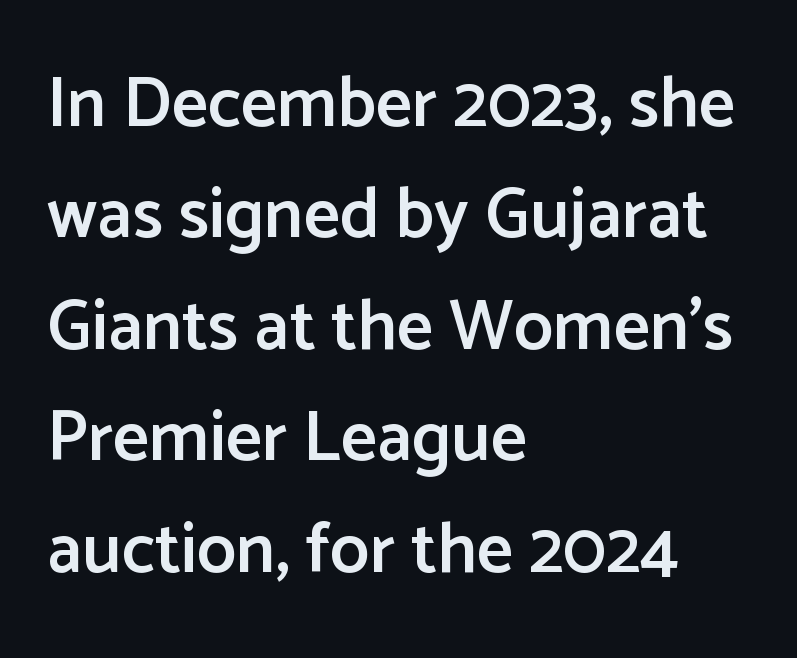
Every row of glyphs begins at an identical x-position on the left. Varying glyph widths throughout — classic text-font behaviour. Does the weight exceed regular? Yes, but only to semibold. The line-height multiplier appears to be the usual default. Nope, no serifs anywhere on these letters.
